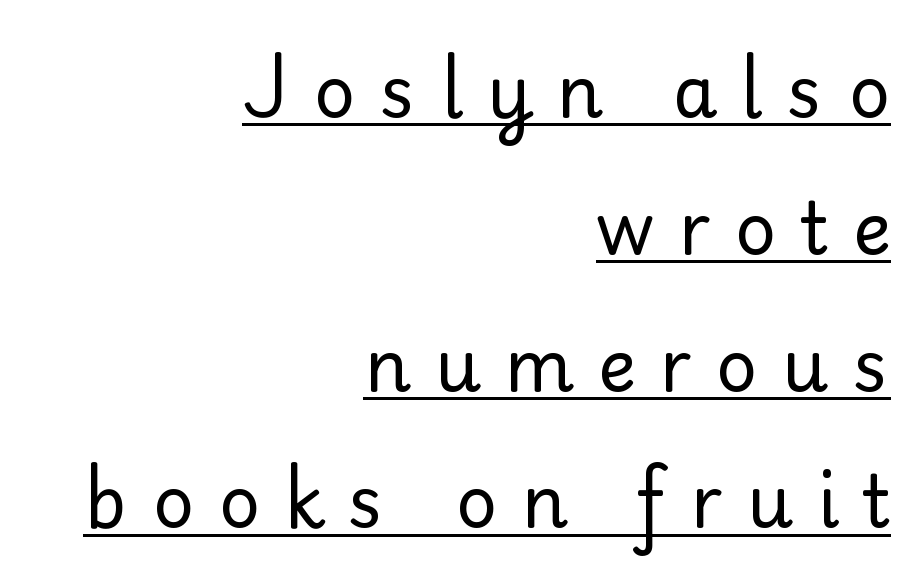
Every word sits above its own underline. A typesetter would call this proportional, since set widths differ per character. This rendering employs a face with finishing strokes, i.e., a serif. Is there much room between lines? Yes — plenty of vertical air separates them. Letter spacing: wide.
